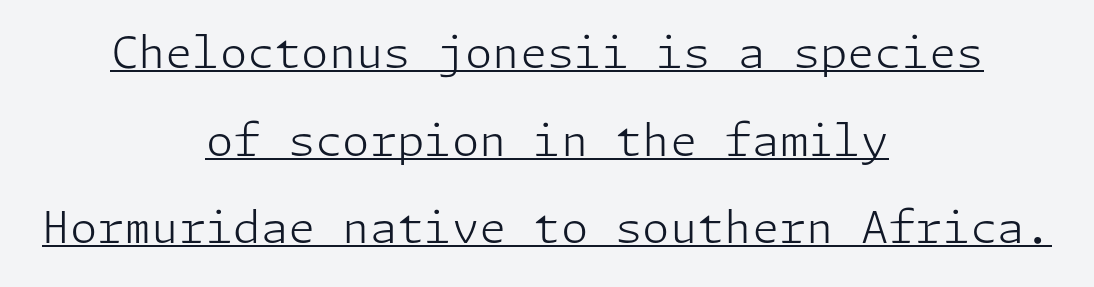
Every word sits above its own underline. No feet cap the strokes, marking this as sans-serif type. This rendering leaves character spacing at its baseline value. The cut favours lightness, reaching ordinary text weight at its darkest. Is there any slant? The stems are plumb.
